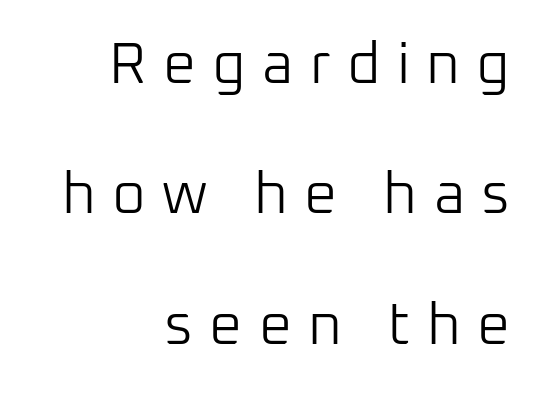
Q: Is the text bold? A: No.
Q: Is the text italic (slanted)? A: No, it is upright.
Q: Is the typeface a serif or a sans-serif typeface? A: Sans-serif.
Q: Is the text underlined? A: No.
Q: How is the paragraph aligned? A: Right-aligned.
Q: Is the spacing between letters normal or unusually wide? A: Unusually wide.
Q: Is the spacing between lines tight, normal or loose? A: Loose.
Q: Width (condensed, normal, or wide)? A: Normal.
Q: Stroke contrast? A: Low.
Q: x-height? A: Medium.
Q: Monospaced? A: No.
